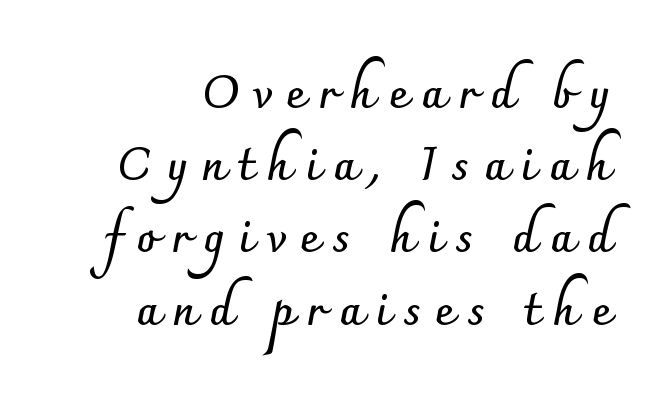
The image shows 46 px semibold sans-serif type; set normal line spacing (1.57x), unusually wide letter spacing (+0.29 em), not underlined; low stroke contrast and a small x-height.
